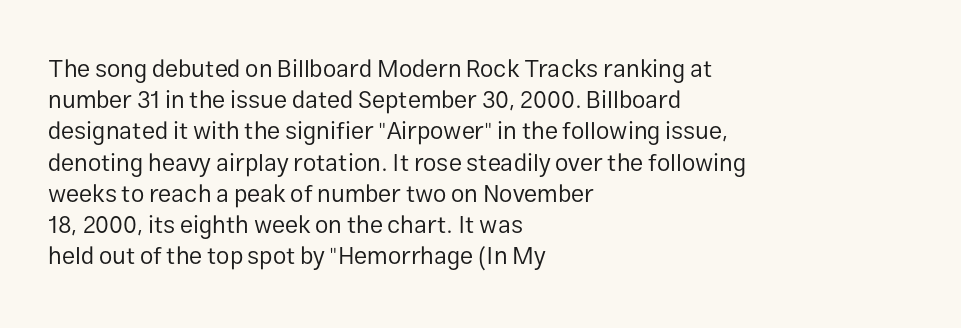
{"italic": "no", "bold": "no", "underline": "no", "align": "left", "line_spacing": "normal", "line_spacing_ratio": 1.3, "letter_spacing": "normal", "letter_spacing_em": 0.0, "glyph_px": 24}
